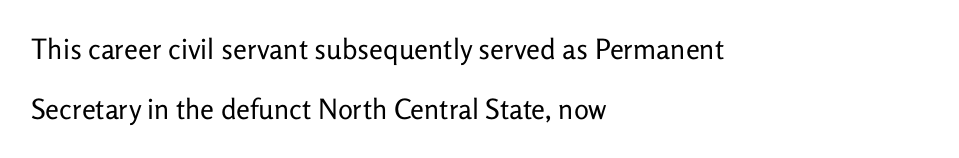
Ink coverage per letter is moderate at most. The rendering anchors every line to the left-hand side. Is this a fixed-width face? No — the glyphs have proportional, varying widths. Here the glyphs are tracked normally, forming tight word shapes.
